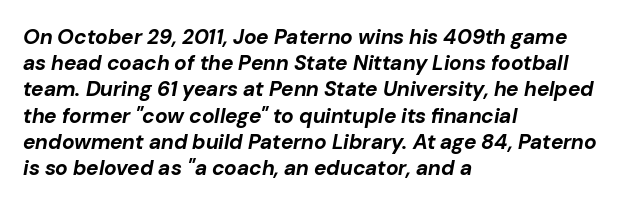
Q: Is the text bold? A: Yes.
Q: Is the text italic (slanted)? A: Yes, it leans right by about 10 degrees.
Q: Is the text underlined? A: No.
Q: How is the paragraph aligned? A: Left-aligned.
Q: Is the spacing between letters normal or unusually wide? A: Normal.
Q: Is the spacing between lines tight, normal or loose? A: Normal.
